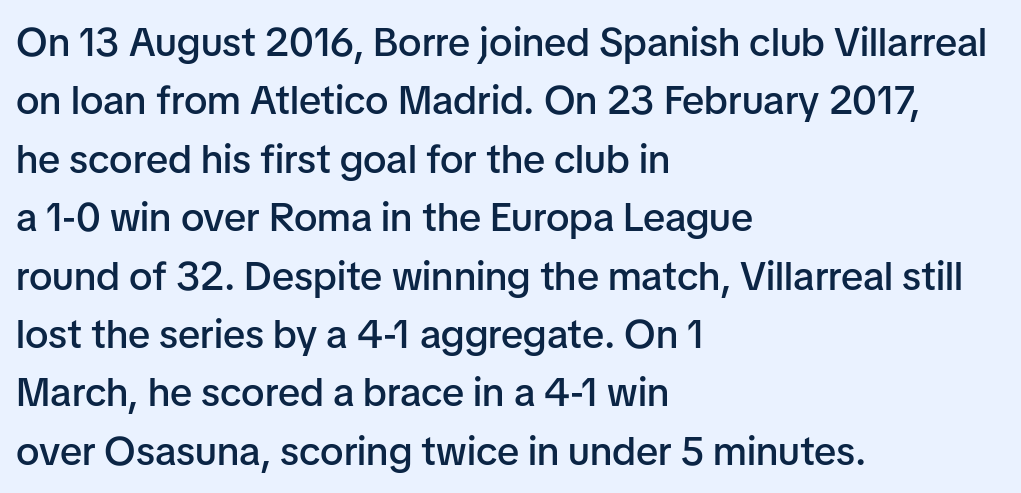
{"serif": "no", "italic": "no", "bold": "semi", "weight": "semibold", "width": "normal", "stroke_contrast": "low", "x_height": "medium", "monospaced": "no", "underline": "no", "align": "left", "line_spacing": "normal", "line_spacing_ratio": 1.46, "letter_spacing": "normal", "letter_spacing_em": 0.0, "glyph_px": 40}
